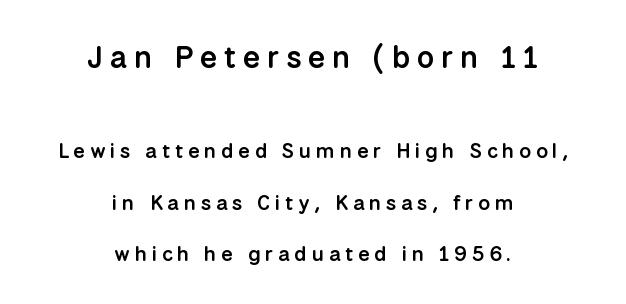
The image shows 31 px semibold sans-serif type, upright; set centered, loose line spacing (2.44x), unusually wide letter spacing (+0.22 em), not underlined; the first (top) block is 1.48x larger; low stroke contrast and a medium x-height.
